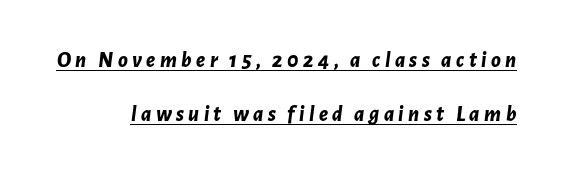
Q: Is the text bold? A: Yes.
Q: Is the text italic (slanted)? A: Yes, it leans right by about 7 degrees.
Q: Is the text underlined? A: Yes.
Q: Is the spacing between letters normal or unusually wide? A: Unusually wide.
Q: Is the spacing between lines tight, normal or loose? A: Loose.
